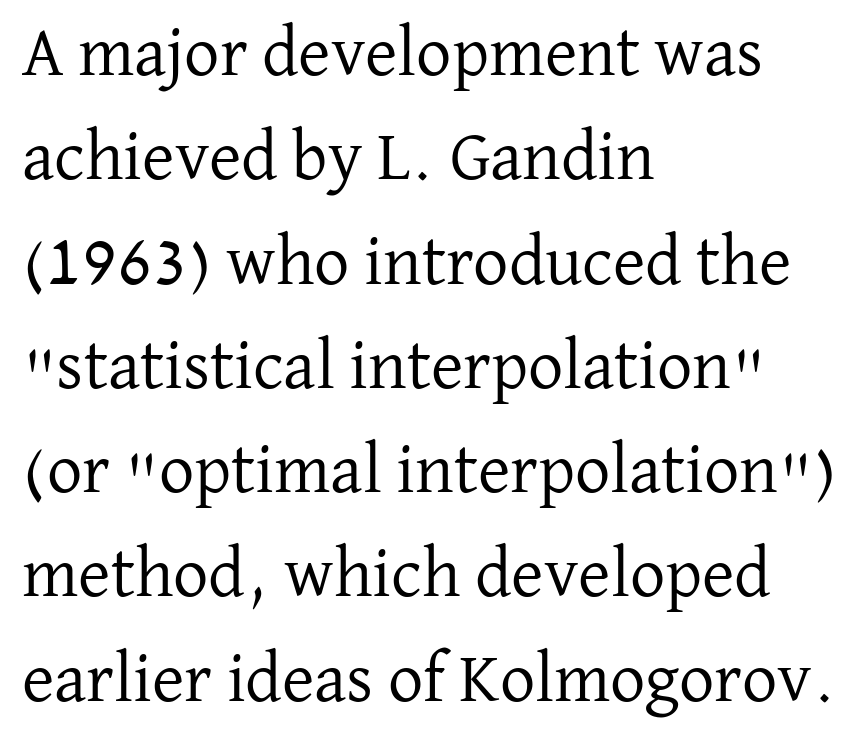
{"serif": "yes", "italic": "no", "bold": "no", "weight": "regular", "width": "normal", "stroke_contrast": "low", "x_height": "medium", "monospaced": "no", "underline": "no", "align": "left", "line_spacing": "normal", "line_spacing_ratio": 1.49, "letter_spacing": "normal", "letter_spacing_em": 0.0, "glyph_px": 70}
